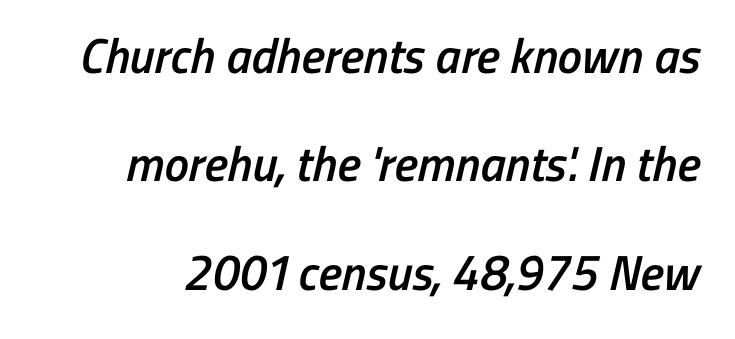
Q: Is the text bold? A: Semi-bold.
Q: Is the typeface a serif or a sans-serif typeface? A: Sans-serif.
Q: Is the text underlined? A: No.
Q: Is the spacing between letters normal or unusually wide? A: Normal.
Q: Is the spacing between lines tight, normal or loose? A: Loose.
Q: Width (condensed, normal, or wide)? A: Condensed.
Q: Stroke contrast? A: Low.
Q: x-height? A: Medium.
Q: Monospaced? A: No.
